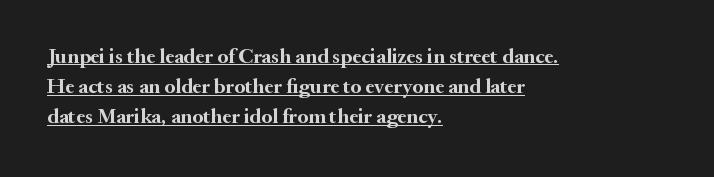
All the whitespace from short lines collects on the right. Quick note: interline space is typical. Is there any slant? The stems are plumb. Heavy, bold letterforms. The glyphs are accompanied by a horizontal stroke just below them. The passage shown has conventional tracking throughout.
